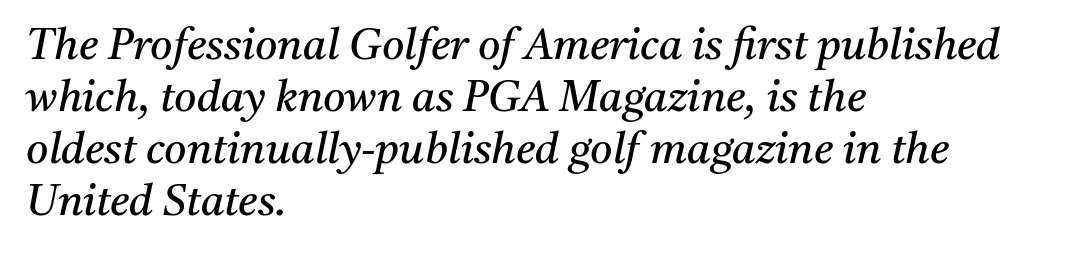
Character widths vary here, with narrow letters taking less room than wide ones. The lines are quadded left. You can tell it's italic because the verticals aren't actually vertical. A quiet, ordinary-to-light weight characterises the typeface. Has an underline been added? It has not.
